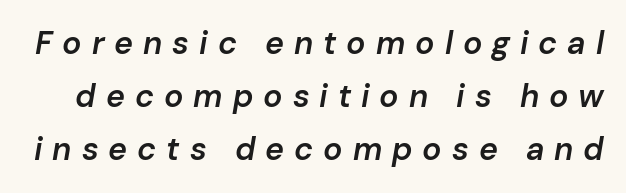
Q: Is the text bold? A: Semi-bold.
Q: Is the text italic (slanted)? A: Yes, it leans right by about 10 degrees.
Q: Is the text underlined? A: No.
Q: Is the spacing between letters normal or unusually wide? A: Unusually wide.
Q: Is the spacing between lines tight, normal or loose? A: Normal.
Q: Width (condensed, normal, or wide)? A: Normal.
Q: Stroke contrast? A: Low.
Q: x-height? A: Medium.
Q: Monospaced? A: No.
